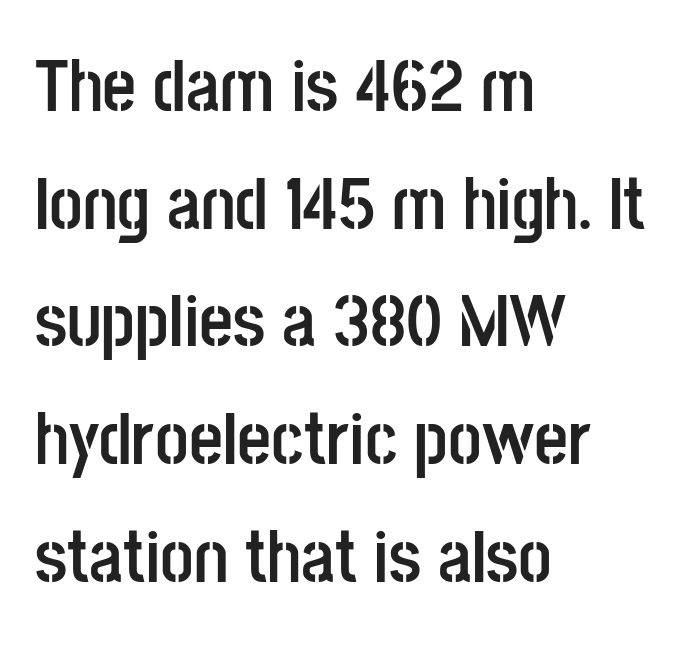
Rule under the text: the space is simply empty. Do the letters lean? They stand straight. The rendering uses natural spacing where letterforms have individual widths. Students, observe: this is what conventionally led text looks like. These lines are set flush left with a ragged right edge.
